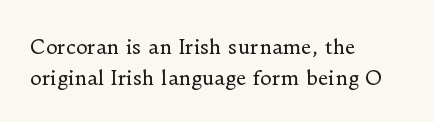
Q: Is the text bold? A: No.
Q: Is the text italic (slanted)? A: No, it is upright.
Q: Is the text underlined? A: No.
Q: How is the paragraph aligned? A: Left-aligned.
Q: Is the spacing between letters normal or unusually wide? A: Normal.
Q: Is the spacing between lines tight, normal or loose? A: Normal.
